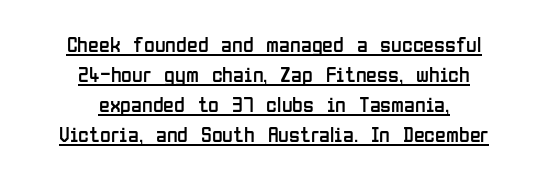
No heavy texture on the line: the type isn't bold. Nothing unusual about the tracking: characters are spaced as the font intends. A typesetter would call this leading conventional body-copy spacing. The whitespace from short lines is split evenly between both sides.
